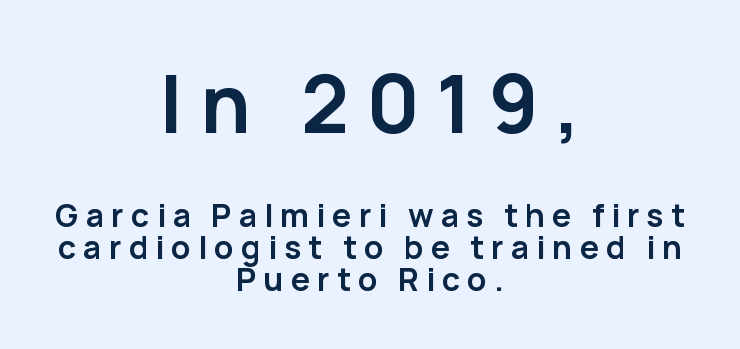
Q: Is the text bold? A: Yes.
Q: Is the text italic (slanted)? A: No, it is upright.
Q: Is the typeface a serif or a sans-serif typeface? A: Sans-serif.
Q: Is the text underlined? A: No.
Q: How is the paragraph aligned? A: Centered.
Q: Is the spacing between letters normal or unusually wide? A: Unusually wide.
Q: Is the spacing between lines tight, normal or loose? A: Tight.
Q: Which block of text is set in a larger size, the first (top) or the second (bottom)? A: The first (top) one.
Q: Width (condensed, normal, or wide)? A: Normal.
Q: Stroke contrast? A: Low.
Q: x-height? A: Medium.
Q: Monospaced? A: No.
